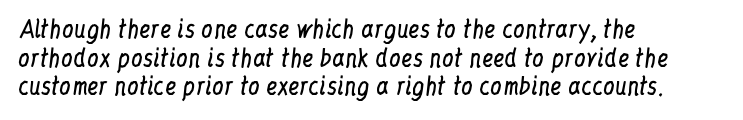
The image shows 23 px text type; set left-aligned, line spacing 1.24x, normal letter spacing, not underlined.
